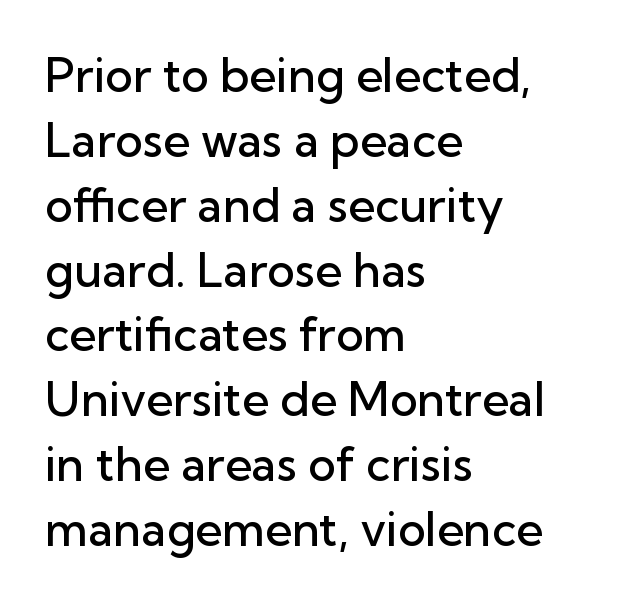
{"serif": "no", "italic": "no", "bold": "semi", "weight": "semibold", "width": "normal", "stroke_contrast": "low", "x_height": "medium", "monospaced": "no", "underline": "no", "align": "left", "line_spacing": "normal", "line_spacing_ratio": 1.38, "letter_spacing": "normal", "letter_spacing_em": 0.0, "glyph_px": 47}
